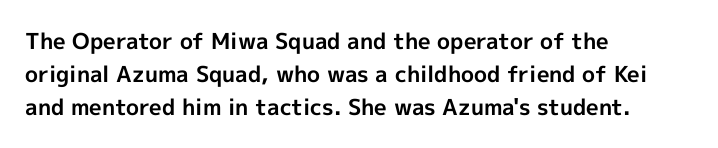
You'd pick this weight for a headline — it's a proper bold. The lettering holds an erect, upright posture throughout. Glance below the letters and you will spot only blank space. Layout note: lines flush left. Characters follow at the spacing the type designer built in. These lines sit exactly where default settings would place them.
